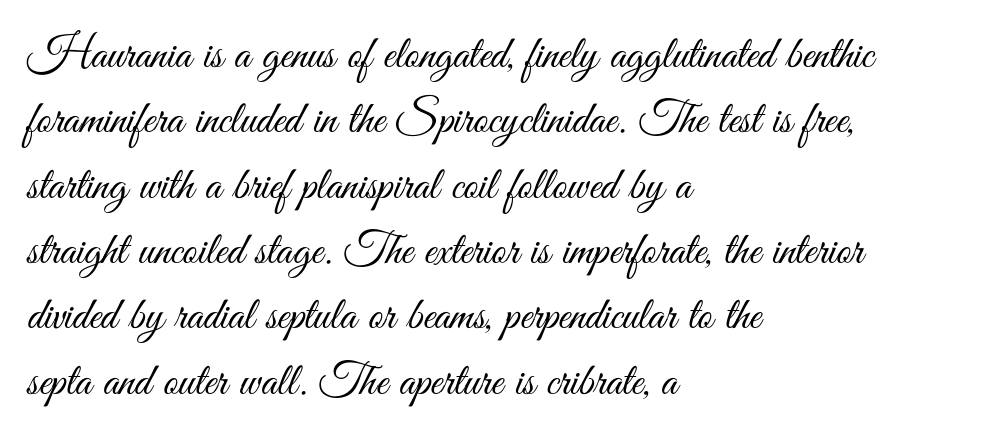
Each letter keeps its own natural width here, so spacing adapts to shape. A classic flush-left, rag-right setting is used for this passage. Type without underlining. The type is set solid horizontally, with unmodified tracking.
